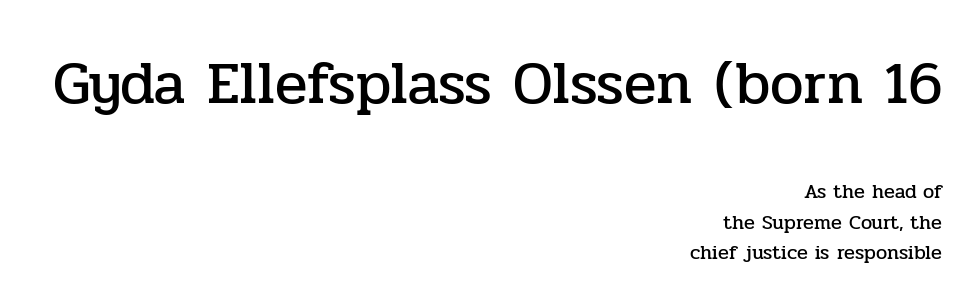
The image shows 60 px serif type, upright; set right-aligned, normal line spacing (1.52x), normal letter spacing, not underlined; the first (top) block is 3.0x larger; low stroke contrast and a medium x-height.
